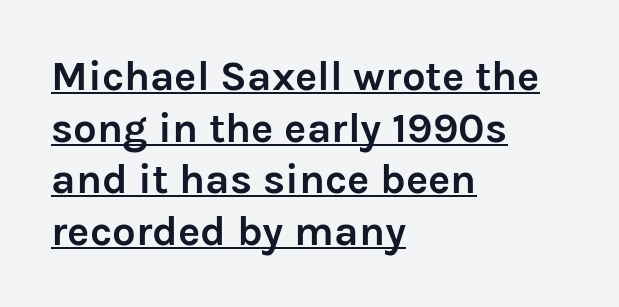
Plenty of ink on the page — the face is bold. Vertical strokes here are truly vertical. These lines are set flush left with a ragged right edge. Note the varied advance widths — an 'i' is clearly narrower than an 'm'.
